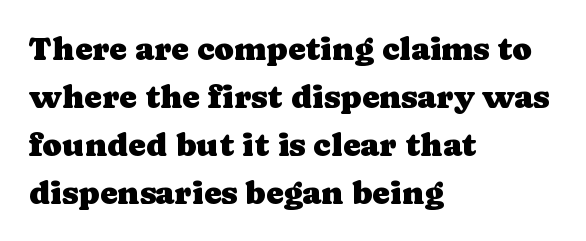
The image shows 33 px serif type, upright; set left-aligned, normal line spacing (1.45x), normal letter spacing, not underlined; low stroke contrast and a medium x-height.
